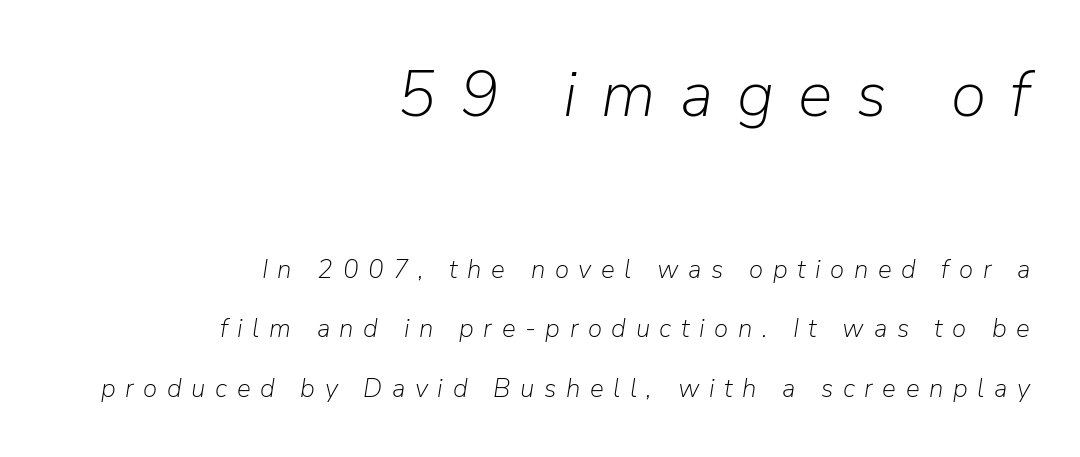
The image shows 65 px light type, italic (leaning right); set right-aligned, loose line spacing (2.29x), unusually wide letter spacing (+0.37 em), not underlined; the first (top) block is 2.5x larger; low stroke contrast and a medium x-height.
